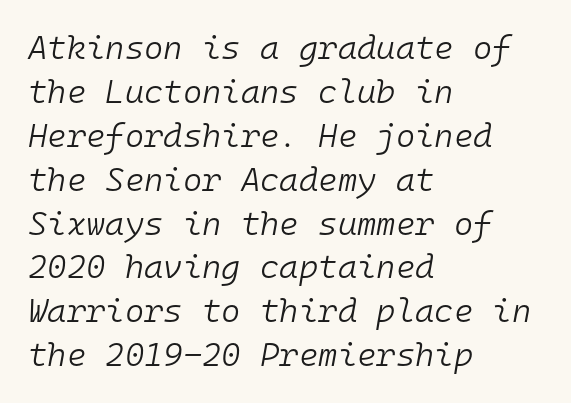
Weight class: somewhere from thin through regular. The space between consecutive lines is moderate. Check the space under the baseline: it is left empty. The lines are quadded left. Fixed-width glyphs throughout — classic coding-font behaviour. Observe the ordinary spacing: letters are neighbours, not strangers.
